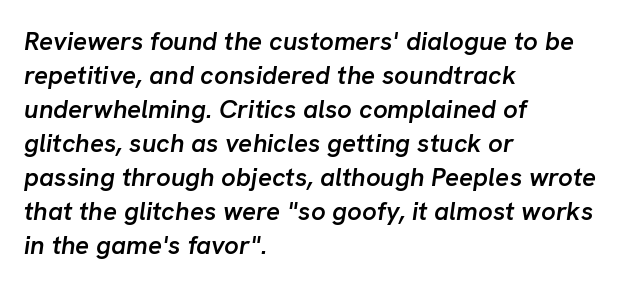
Glyph-to-glyph distance matches everyday printed text. The text carries the slant typical of an italic or oblique font. Glance below the letters and you will spot only blank space. The rag falls on the right side of this text block.
